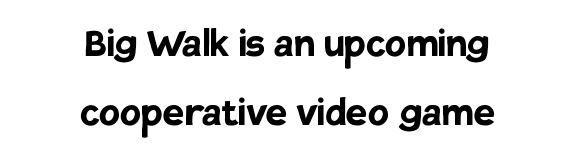
Designer's note — italics off, roman on. How heavy is the stroke? Heavy — this is a bold. This rendering uses center alignment, leaving both contours irregular but symmetric. Words float on clear page, feet unadorned. Here the designer chose a conventional face with non-uniform glyph widths.
